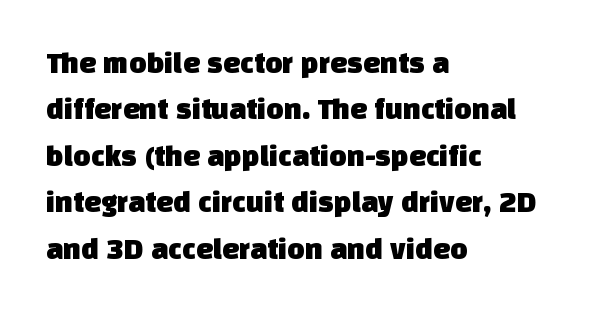
Q: Is the typeface a serif or a sans-serif typeface? A: Sans-serif.
Q: Is the text underlined? A: No.
Q: How is the paragraph aligned? A: Left-aligned.
Q: Is the spacing between letters normal or unusually wide? A: Normal.
Q: Is the spacing between lines tight, normal or loose? A: Normal.
Q: Width (condensed, normal, or wide)? A: Normal.
Q: Stroke contrast? A: Low.
Q: x-height? A: Large.
Q: Monospaced? A: No.
